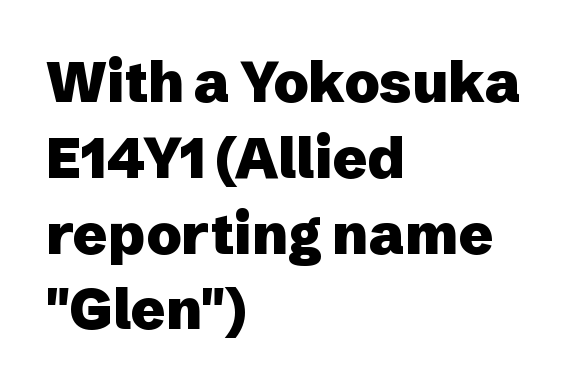
Unlike italic type, these characters show no tilt at all. Line starts are locked; line ends wander. Successive baselines arrive at the customary interval. Plain, unruled lines of type.
